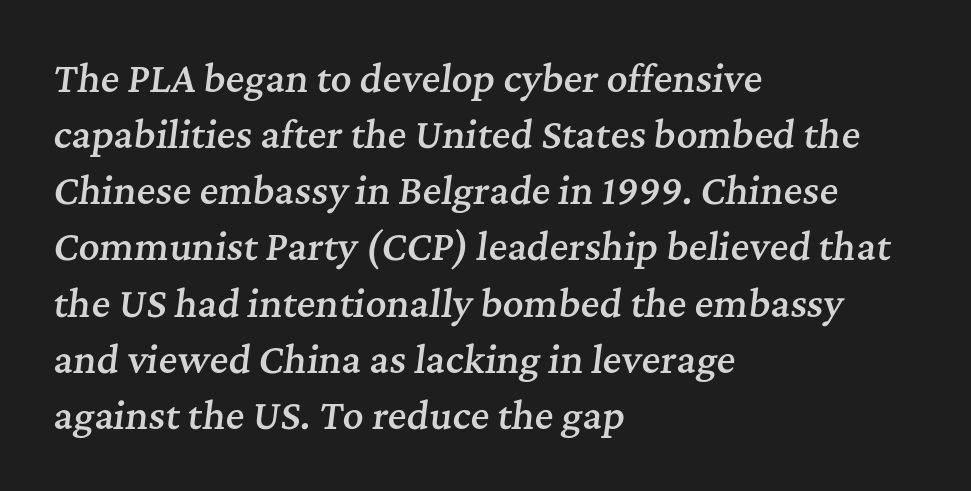
The letters are slanted; this is an italic face. A bare baseline throughout the passage. Varying glyph widths throughout — classic text-font behaviour. The compositor pushed each line to the left boundary. Line spacing here is normal.
